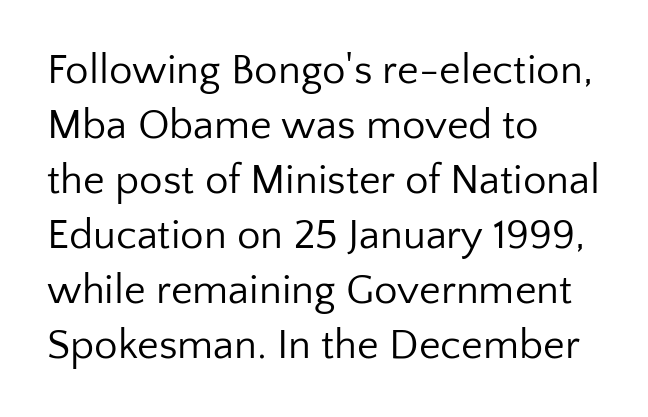
Is the stroke heavy? The answer is a plain regular-or-lighter. The font's upright variant was chosen for this text. If you drew a ruler down the left edge, every line would touch it. The rendering uses natural spacing where letterforms have individual widths. Normally led — the rows are evenly, conventionally spaced.
